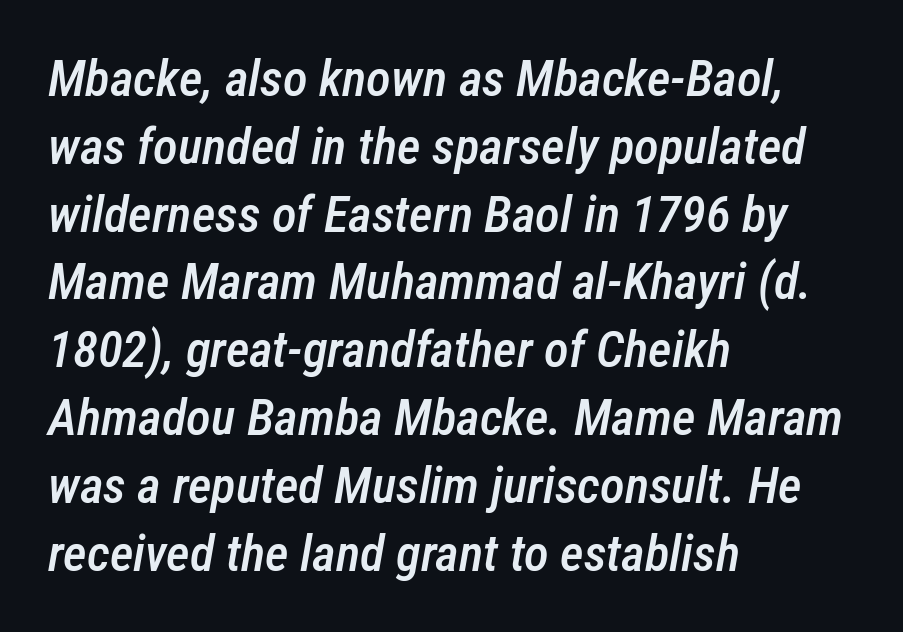
The image shows 51 px semibold, condensed type, italic (leaning right); set left-aligned, normal line spacing (1.33x), normal letter spacing, not underlined; low stroke contrast and a medium x-height.
